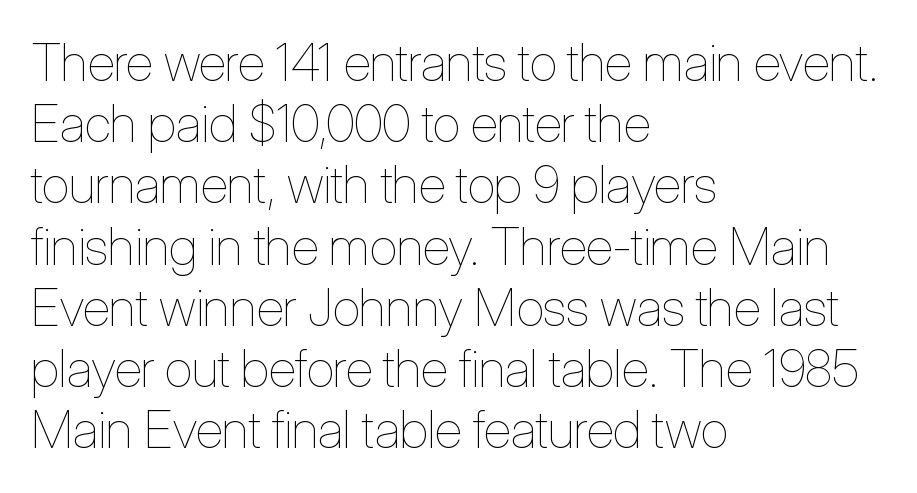
The glyphs are unaccompanied by any horizontal stroke below them. The lettering stays uniformly vertical, giving the passage a roman look. Unbolded letterforms with no extra heft. Think of a printed novel: that variable character pitch is what you see here.
